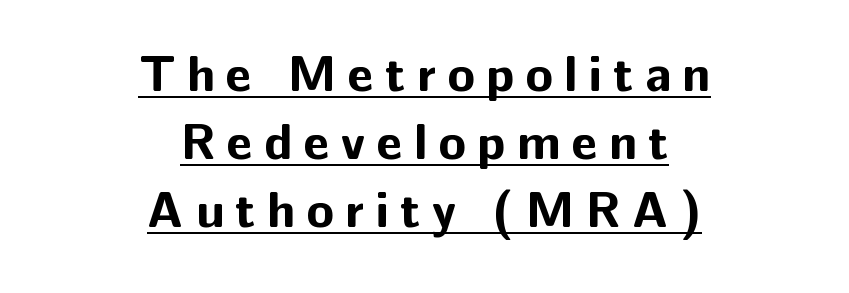
You could not count columns in this text — the font is proportionally spaced. Each line of the rendering has a horizontal stroke beneath the glyphs. The line-height multiplier appears to be the usual default. The passage is arranged like a title page — every line centered.
